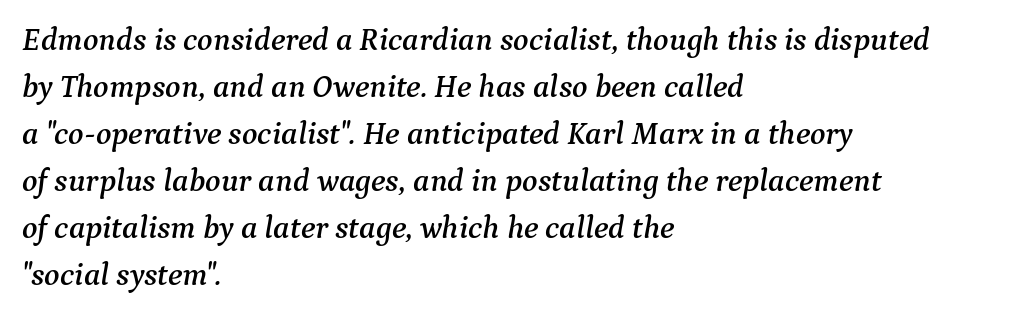
The image shows 32 px serif type, italic (leaning right); set left-aligned, normal line spacing (1.47x), normal letter spacing, not underlined; medium stroke contrast and a medium x-height.
